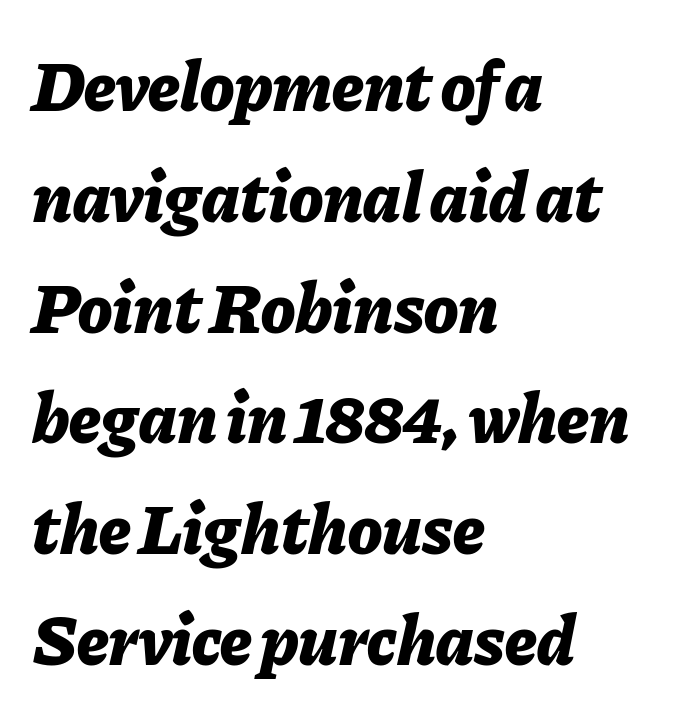
Q: Is the text bold? A: Yes.
Q: Is the text italic (slanted)? A: Yes, it leans right by about 11 degrees.
Q: Is the text underlined? A: No.
Q: How is the paragraph aligned? A: Left-aligned.
Q: Is the spacing between letters normal or unusually wide? A: Normal.
Q: Is the spacing between lines tight, normal or loose? A: Normal.
Q: Width (condensed, normal, or wide)? A: Normal.
Q: Stroke contrast? A: Low.
Q: x-height? A: Medium.
Q: Monospaced? A: No.
